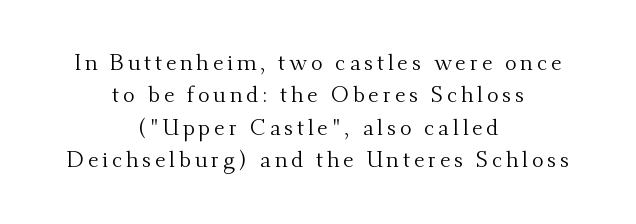
{"italic": "no", "bold": "no", "underline": "no", "align": "center", "line_spacing": "normal", "line_spacing_ratio": 1.47, "glyph_px": 22}
